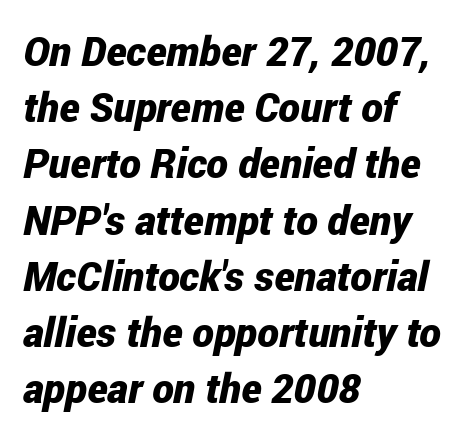
{"italic": "yes", "lean": "right", "slant_degrees": 12, "bold": "yes", "weight": "bold", "width": "condensed", "stroke_contrast": "low", "x_height": "medium", "monospaced": "no", "underline": "no", "align": "left", "line_spacing": "normal", "line_spacing_ratio": 1.37, "letter_spacing": "normal", "letter_spacing_em": 0.0, "glyph_px": 41}
